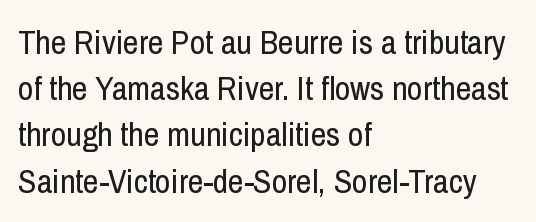
In terms of letterspacing, this is plain default setting. Baseline-to-baseline distance is the conventional proportion of letter height. Does the copy run flush right? No — it runs flush left. Posture: upright roman. This sample uses a sans-serif face.
